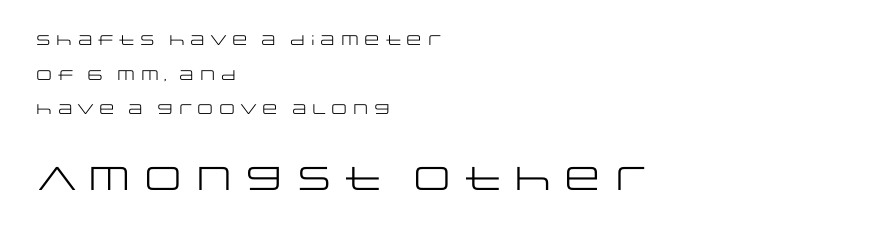
A light-to-regular cut is what we see here. Unlike italic type, these characters show no tilt at all. Descenders are the only things crossing below the line. Glyph-to-glyph distance matches everyday printed text.
